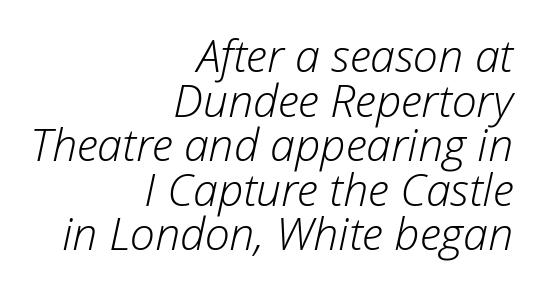
{"italic": "yes", "lean": "right", "slant_degrees": 12, "bold": "no", "weight": "light", "width": "normal", "stroke_contrast": "low", "x_height": "medium", "monospaced": "no", "underline": "no", "align": "right", "line_spacing": "tight", "line_spacing_ratio": 0.99, "letter_spacing": "normal", "letter_spacing_em": 0.0, "glyph_px": 45}
